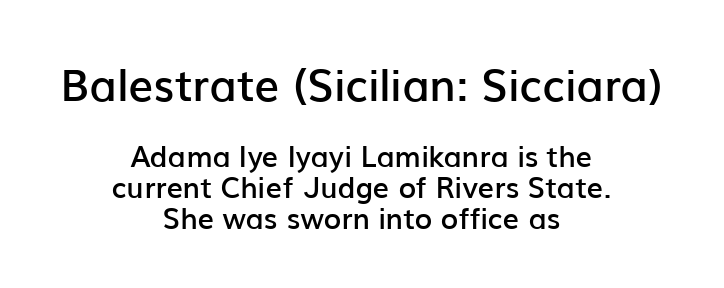
Q: Is the text bold? A: Semi-bold.
Q: Is the text italic (slanted)? A: No, it is upright.
Q: Is the typeface a serif or a sans-serif typeface? A: Sans-serif.
Q: Is the text underlined? A: No.
Q: How is the paragraph aligned? A: Centered.
Q: Is the spacing between letters normal or unusually wide? A: Normal.
Q: Is the spacing between lines tight, normal or loose? A: Tight.
Q: Which block of text is set in a larger size, the first (top) or the second (bottom)? A: The first (top) one.
Q: Width (condensed, normal, or wide)? A: Normal.
Q: Stroke contrast? A: Low.
Q: x-height? A: Medium.
Q: Monospaced? A: No.
